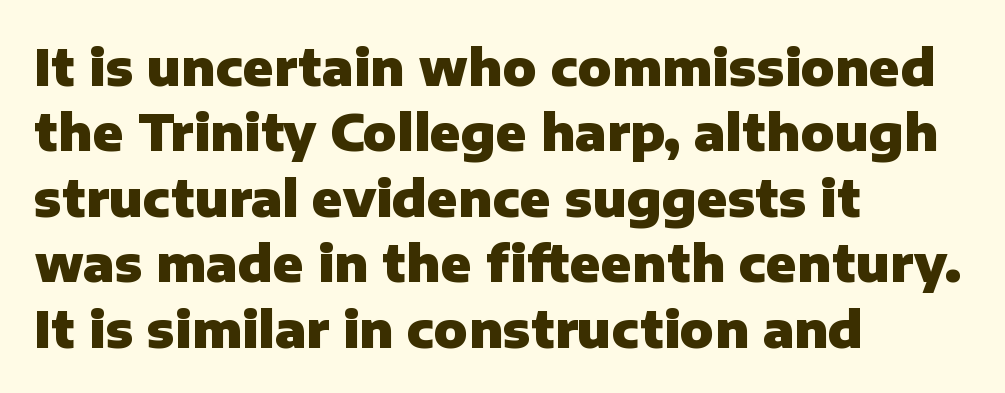
Q: Is the text bold? A: Yes.
Q: Is the text italic (slanted)? A: No, it is upright.
Q: Is the typeface a serif or a sans-serif typeface? A: Sans-serif.
Q: Is the text underlined? A: No.
Q: How is the paragraph aligned? A: Left-aligned.
Q: Is the spacing between letters normal or unusually wide? A: Normal.
Q: Is the spacing between lines tight, normal or loose? A: Normal.
Q: Width (condensed, normal, or wide)? A: Normal.
Q: Stroke contrast? A: Low.
Q: x-height? A: Medium.
Q: Monospaced? A: No.
